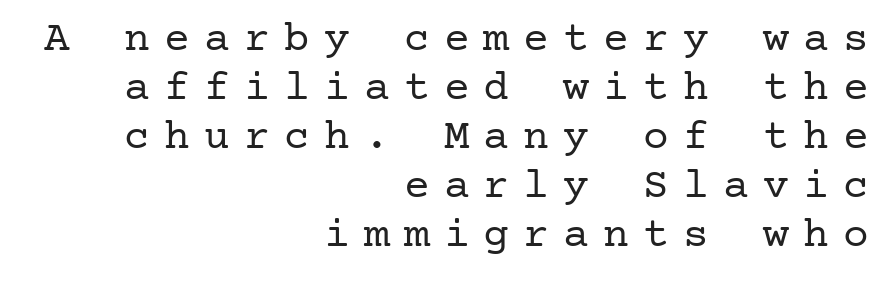
The image shows 43 px regular-weight serif type, upright; set right-aligned, tight line spacing (1.14x), unusually wide letter spacing (+0.33 em), not underlined; low stroke contrast and a medium x-height.
